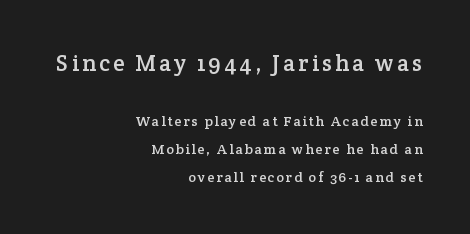
{"italic": "no", "underline": "no", "align": "right", "line_spacing": "loose", "line_spacing_ratio": 1.99, "larger_block": "first", "size_ratio": 1.64, "glyph_px": 23}
